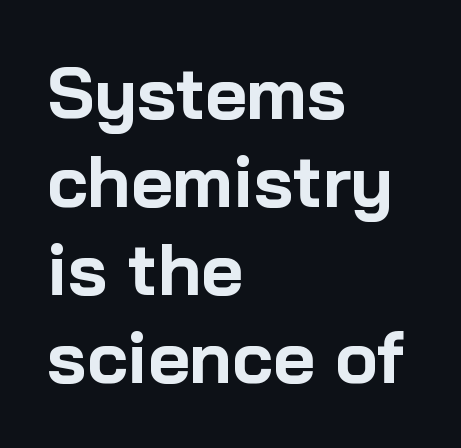
The image shows 72 px bold sans-serif type, upright; set left-aligned, line spacing 1.22x, normal letter spacing, not underlined; low stroke contrast and a medium x-height.
